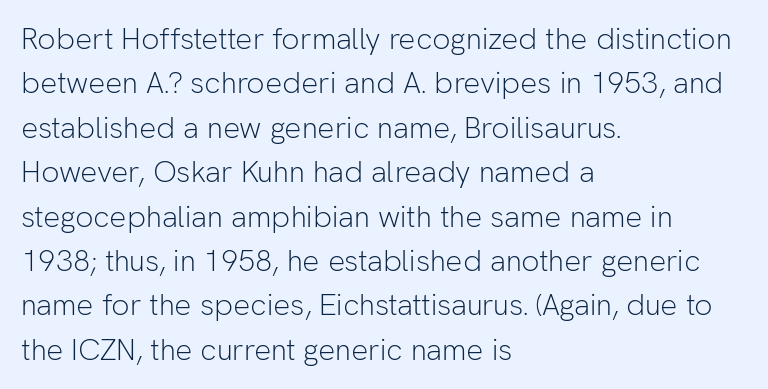
The image shows 30 px light sans-serif type, upright; set left-aligned, normal line spacing (1.48x), normal letter spacing, not underlined; low stroke contrast and a medium x-height.
